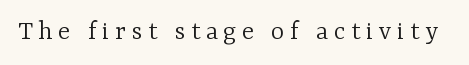
Q: Is the text bold? A: No.
Q: Is the text italic (slanted)? A: No, it is upright.
Q: Is the typeface a serif or a sans-serif typeface? A: Serif.
Q: Is the text underlined? A: No.
Q: Is the spacing between letters normal or unusually wide? A: Unusually wide.
Q: Width (condensed, normal, or wide)? A: Normal.
Q: Stroke contrast? A: Low.
Q: x-height? A: Medium.
Q: Monospaced? A: No.
